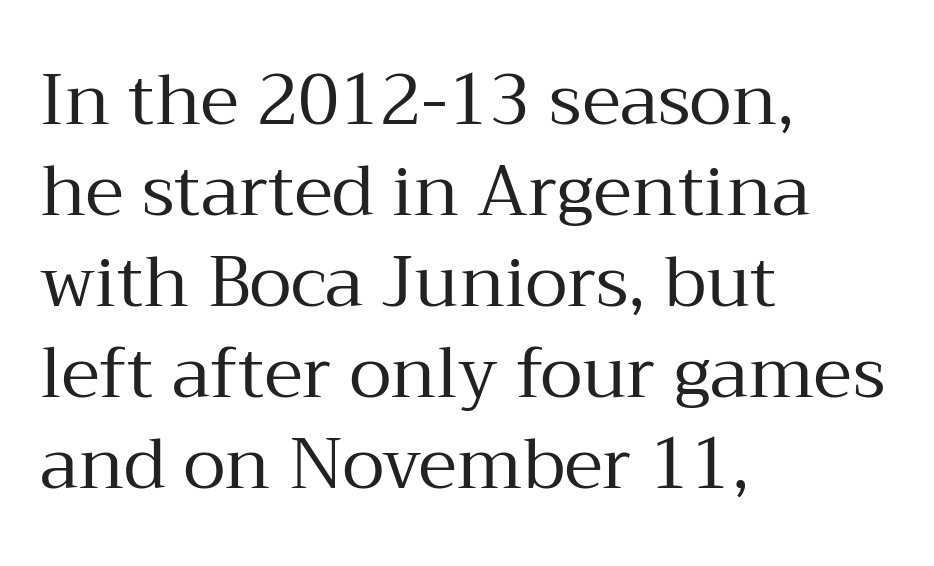
The image shows 70 px regular-weight serif type, upright; set left-aligned, normal line spacing (1.3x), normal letter spacing, not underlined; medium stroke contrast and a medium x-height.
